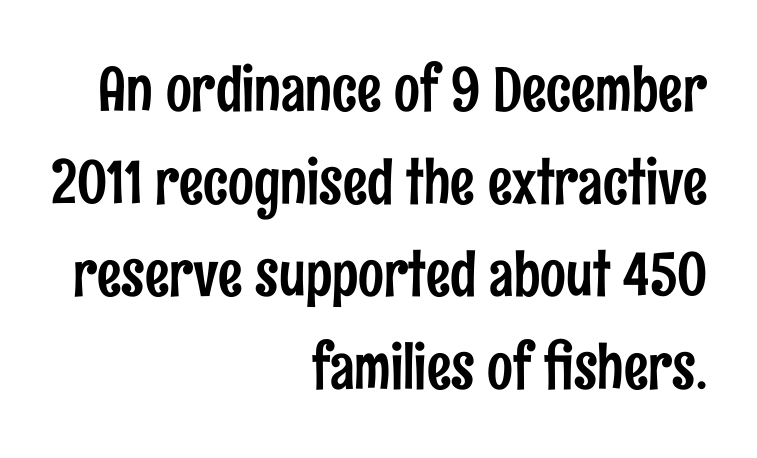
{"serif": "no", "italic": "no", "width": "condensed", "stroke_contrast": "low", "x_height": "medium", "monospaced": "no", "underline": "no", "align": "right", "line_spacing": "normal", "line_spacing_ratio": 1.52, "letter_spacing": "normal", "letter_spacing_em": 0.0, "glyph_px": 61}
